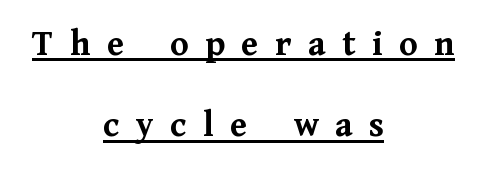
Q: Is the text bold? A: Yes.
Q: Is the text italic (slanted)? A: No, it is upright.
Q: Is the typeface a serif or a sans-serif typeface? A: Serif.
Q: Is the text underlined? A: Yes.
Q: How is the paragraph aligned? A: Centered.
Q: Is the spacing between letters normal or unusually wide? A: Unusually wide.
Q: Is the spacing between lines tight, normal or loose? A: Loose.
Q: Width (condensed, normal, or wide)? A: Normal.
Q: Stroke contrast? A: Medium.
Q: x-height? A: Medium.
Q: Monospaced? A: No.
